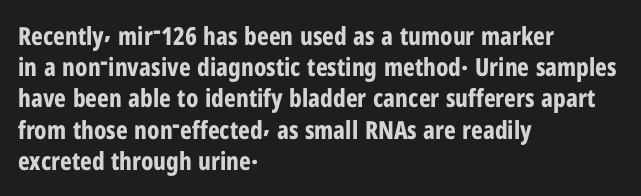
Caption: standard tracking, unaltered. Weight: bold. Line beginnings align vertically; line endings do not. The type sits square on the baseline with zero lean.
